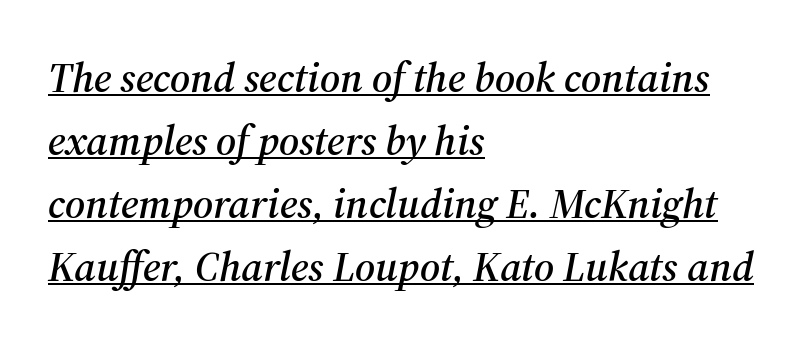
The image shows 42 px serif type, italic (leaning right); set left-aligned, normal line spacing (1.5x), normal letter spacing, underlined; medium stroke contrast and a medium x-height.
